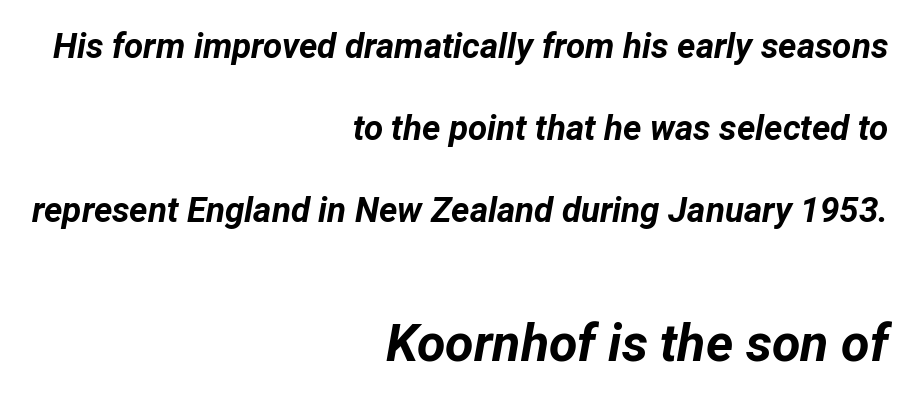
Horizontal bands of white between lines are thick stripes. Here the designer chose a conventional face with non-uniform glyph widths. The area under the type is left untouched. These lines carry a lot of weight — the face is fully bold. This rendering leaves character spacing at its baseline value.
